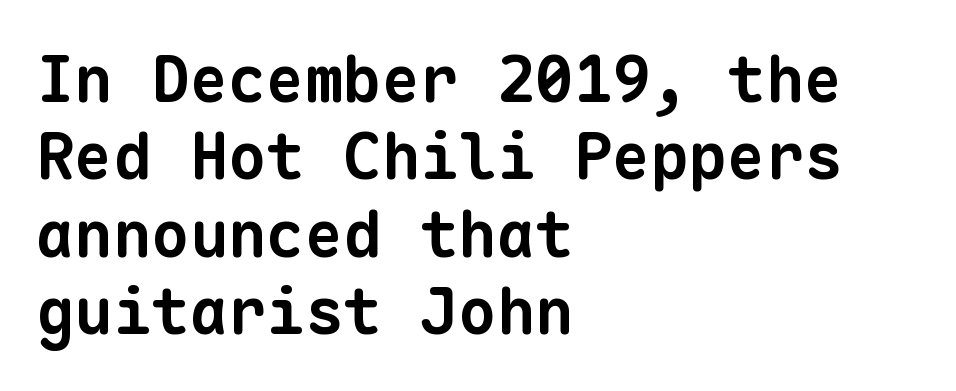
The image shows 64 px bold sans-serif type, monospaced; set left-aligned, line spacing 1.21x, normal letter spacing, not underlined; low stroke contrast and a medium x-height.
